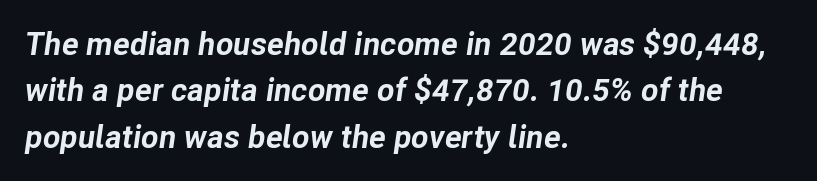
The image shows 32 px bold type, italic (leaning right); set left-aligned, normal line spacing (1.45x), normal letter spacing, not underlined; low stroke contrast and a medium x-height.
